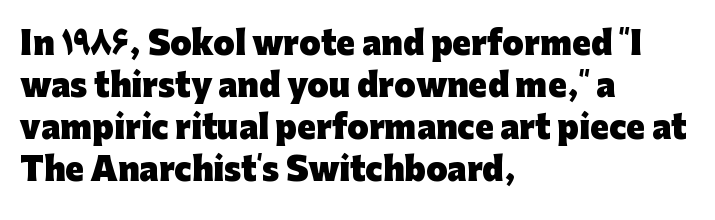
Q: Is the text bold? A: Yes.
Q: Is the text italic (slanted)? A: No, it is upright.
Q: Is the typeface a serif or a sans-serif typeface? A: Sans-serif.
Q: Is the text underlined? A: No.
Q: How is the paragraph aligned? A: Left-aligned.
Q: Is the spacing between letters normal or unusually wide? A: Normal.
Q: Is the spacing between lines tight, normal or loose? A: Normal.
Q: Width (condensed, normal, or wide)? A: Normal.
Q: Stroke contrast? A: Low.
Q: x-height? A: Medium.
Q: Monospaced? A: No.
